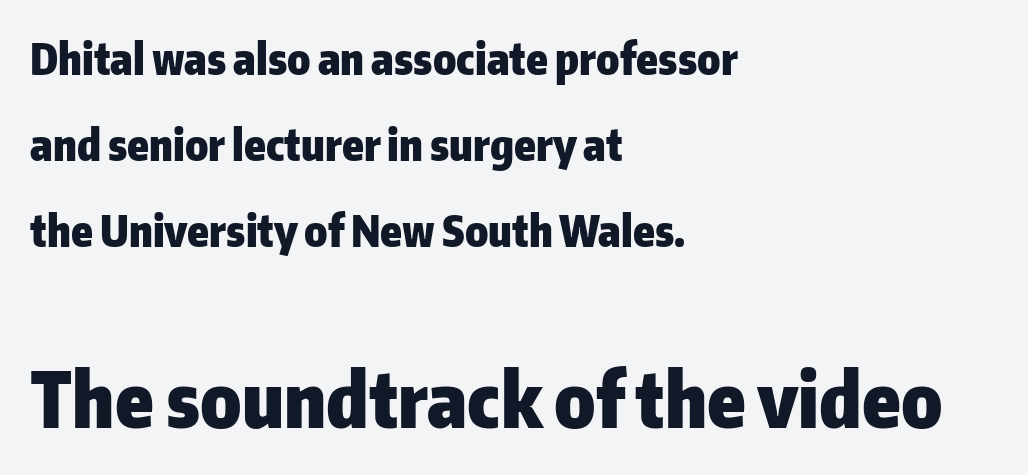
{"serif": "no", "italic": "no", "bold": "yes", "weight": "heavy", "width": "normal", "stroke_contrast": "low", "x_height": "medium", "monospaced": "no", "underline": "no", "align": "left", "line_spacing": "loose", "line_spacing_ratio": 2.0, "letter_spacing": "normal", "letter_spacing_em": 0.0, "larger_block": "second", "size_ratio": 1.77, "glyph_px": 76}
